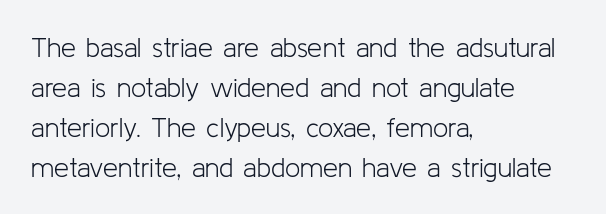
Italic: no, the glyphs are upright roman. Observe the ordinary spacing: letters are neighbours, not strangers. Line spacing here is normal. The zone under the glyphs is completely vacant. These lines stack with their left ends in a neat column.
